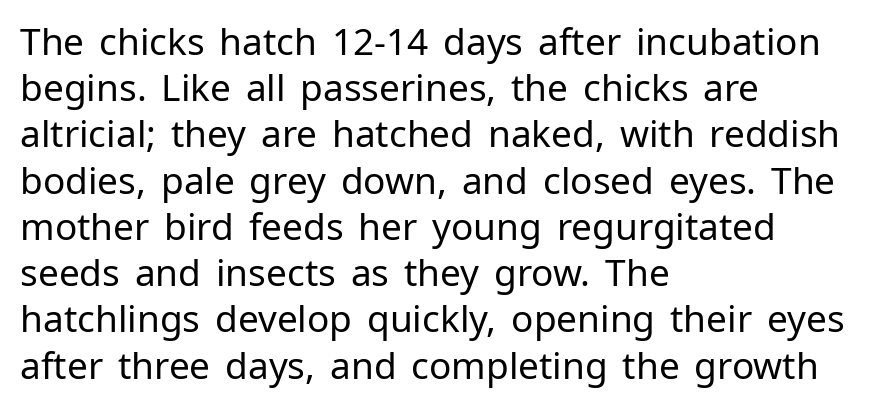
The image shows 37 px regular-weight sans-serif type, upright; set left-aligned, normal line spacing (1.25x), normal letter spacing, not underlined; low stroke contrast and a medium x-height.
